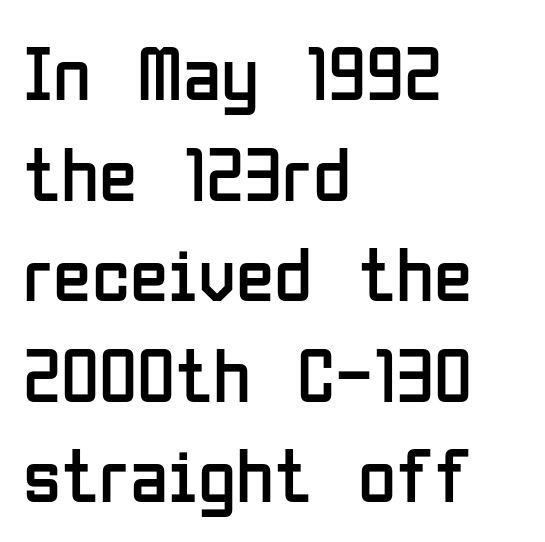
Q: Is the text bold? A: No.
Q: Is the text italic (slanted)? A: No, it is upright.
Q: Is the typeface a serif or a sans-serif typeface? A: Sans-serif.
Q: Is the text underlined? A: No.
Q: How is the paragraph aligned? A: Left-aligned.
Q: Is the spacing between letters normal or unusually wide? A: Normal.
Q: Is the spacing between lines tight, normal or loose? A: Normal.
Q: Width (condensed, normal, or wide)? A: Condensed.
Q: Stroke contrast? A: Low.
Q: x-height? A: Medium.
Q: Monospaced? A: No.
